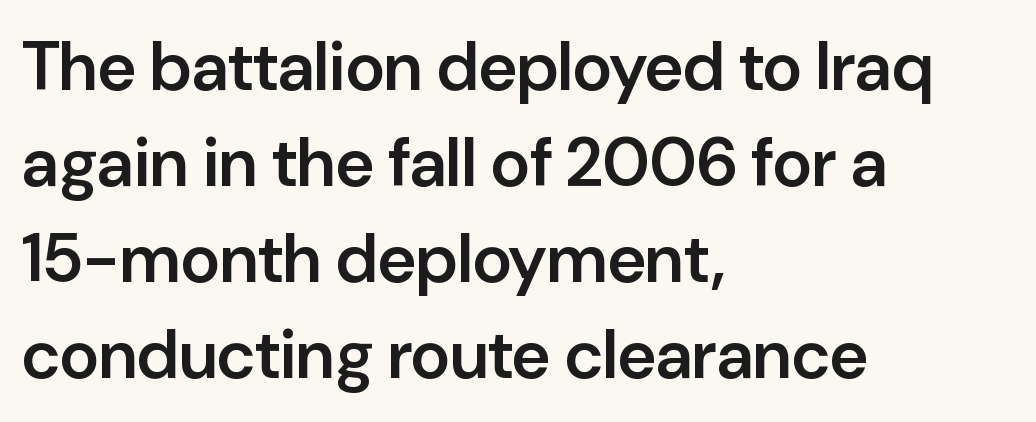
The passage shown is typed in a proportional face where columns would drift. The leading is moderate, giving the passage an even texture. On the weight axis this lands at semibold, roughly 600. Quick note: not italic, upright. The typeface chosen for these lines omits serifs. Has an underline been added? It has not.
